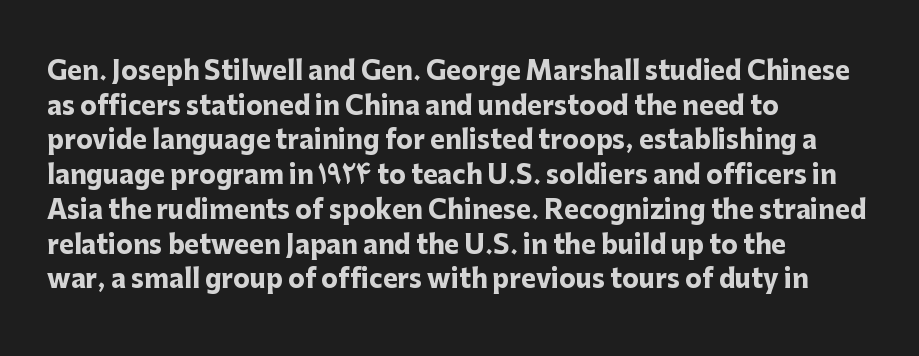
The type sits square on the baseline with zero lean. Summary of weight: heavy, a full bold. Rule under the text: the space is simply empty. Is the letter spacing exaggerated? No — it looks like the ordinary default.
